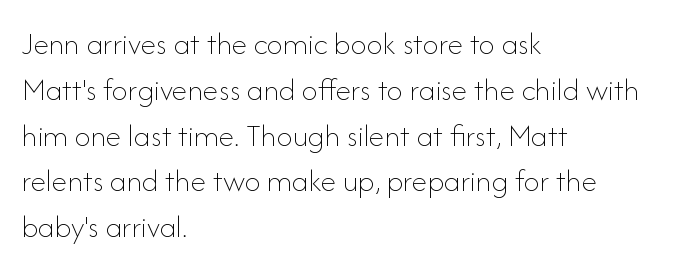
{"italic": "no", "bold": "no", "weight": "thin", "width": "normal", "stroke_contrast": "low", "x_height": "small", "monospaced": "no", "underline": "no", "align": "left", "line_spacing": "normal", "line_spacing_ratio": 1.43, "letter_spacing": "normal", "letter_spacing_em": 0.0, "glyph_px": 32}
